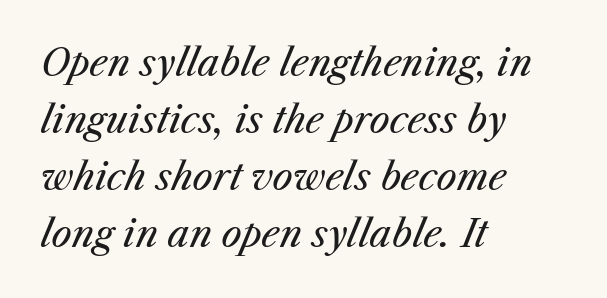
{"italic": "yes", "lean": "right", "slant_degrees": 25, "bold": "no", "weight": "regular", "width": "normal", "stroke_contrast": "medium", "x_height": "medium", "monospaced": "no", "underline": "no", "align": "left", "line_spacing": "normal", "line_spacing_ratio": 1.58, "letter_spacing": "normal", "letter_spacing_em": 0.0, "glyph_px": 36}
